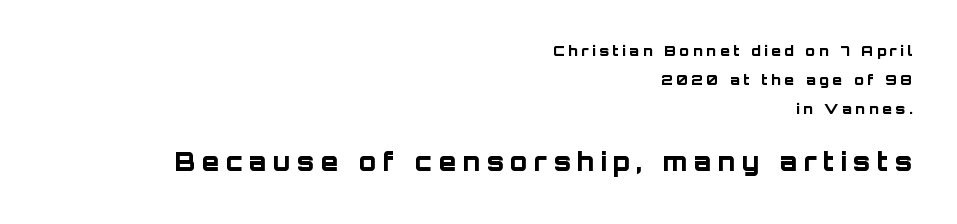
Notice how the passage keeps a crisp vertical edge on the right only. The passage shown stacks its lines with a broad gap. The strokes are fattened all the way to bold. This layout puts the modest block above and the oversized block below.
